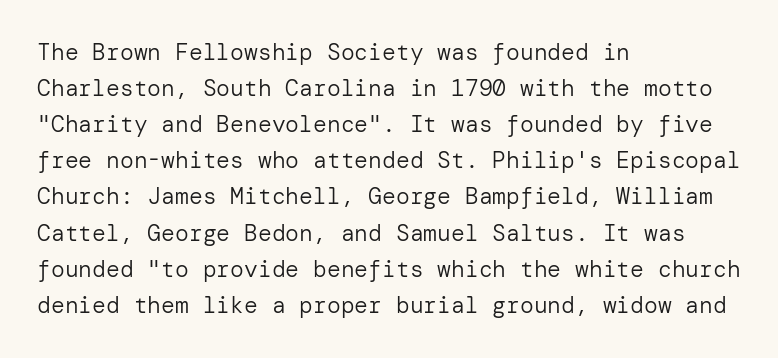
Nothing unusual about the tracking: characters are spaced as the font intends. The typesetter chose a ragged-right arrangement here. Vertical strokes here are truly vertical. In terms of leading, this rendering sits right in the middle.
